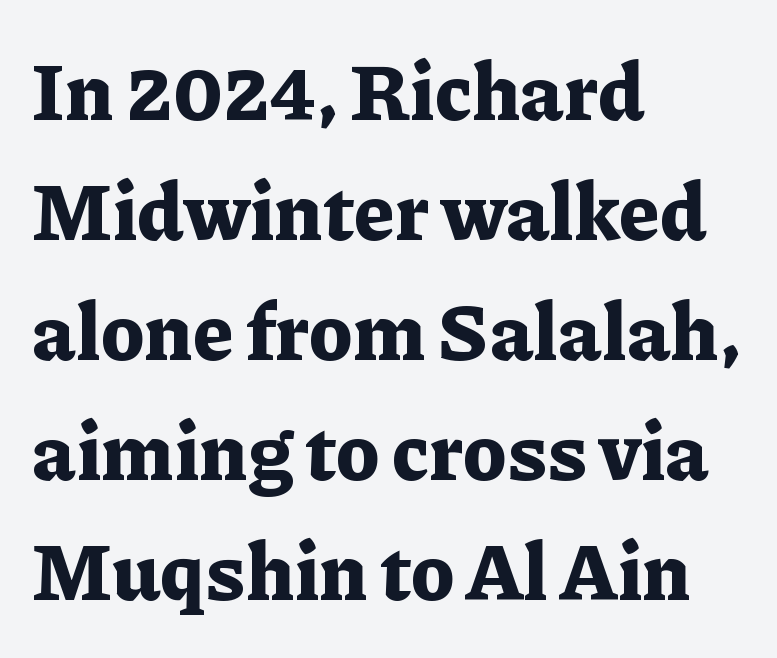
Q: Is the text bold? A: Yes.
Q: Is the text italic (slanted)? A: No, it is upright.
Q: Is the typeface a serif or a sans-serif typeface? A: Serif.
Q: Is the text underlined? A: No.
Q: How is the paragraph aligned? A: Left-aligned.
Q: Is the spacing between letters normal or unusually wide? A: Normal.
Q: Is the spacing between lines tight, normal or loose? A: Normal.
Q: Width (condensed, normal, or wide)? A: Normal.
Q: Stroke contrast? A: Low.
Q: x-height? A: Medium.
Q: Monospaced? A: No.
